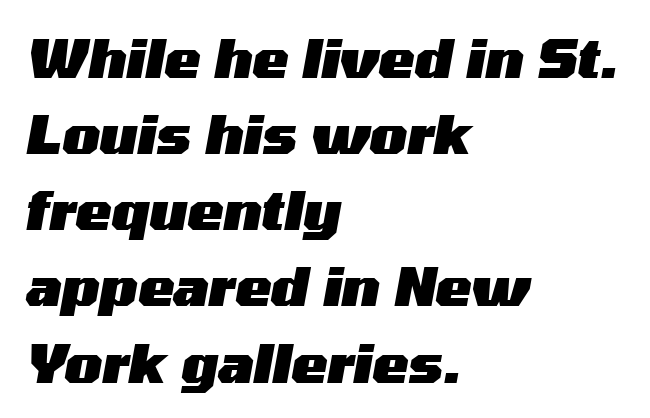
Q: Is the text bold? A: Yes.
Q: Is the text italic (slanted)? A: Yes, it leans right by about 10 degrees.
Q: Is the text underlined? A: No.
Q: How is the paragraph aligned? A: Left-aligned.
Q: Is the spacing between letters normal or unusually wide? A: Normal.
Q: Is the spacing between lines tight, normal or loose? A: Normal.
Q: Width (condensed, normal, or wide)? A: Wide.
Q: Stroke contrast? A: Medium.
Q: x-height? A: Medium.
Q: Monospaced? A: No.
